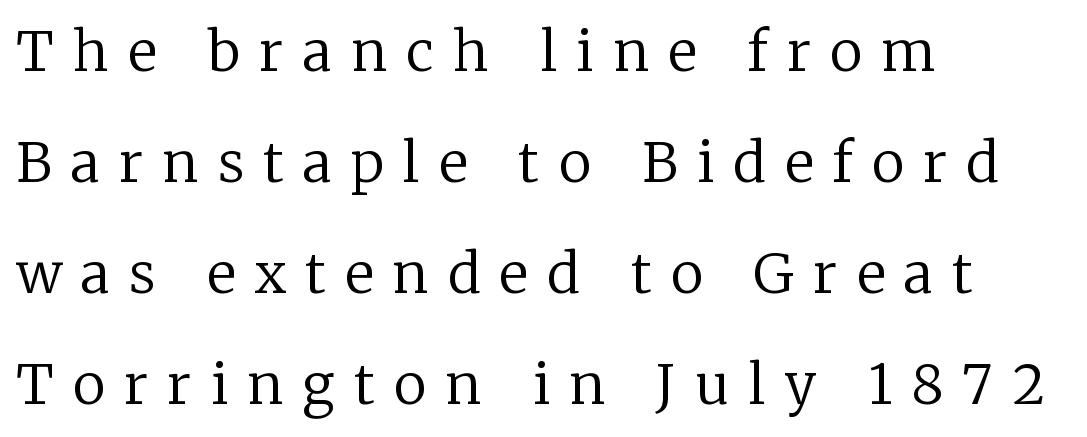
Every row of glyphs begins at an identical x-position on the left. These lines have a slow, spaced-out rhythm from letter to letter. The rendering uses natural spacing where letterforms have individual widths. Weight: in the light-to-regular range. Rendered with straight, roman letterforms. Glance below the letters and you will spot only blank space.
